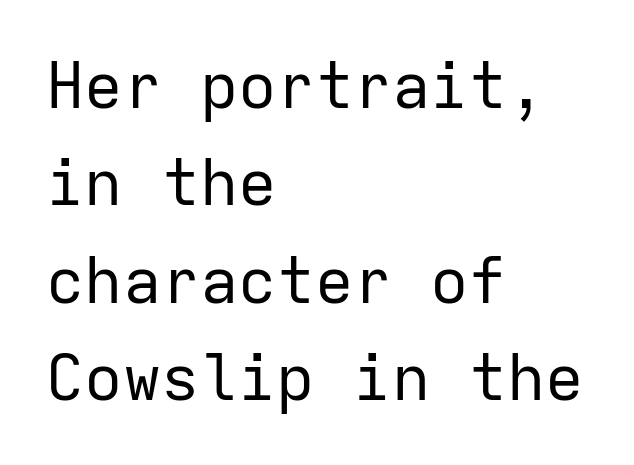
{"serif": "no", "italic": "no", "bold": "no", "weight": "regular", "width": "normal", "stroke_contrast": "low", "x_height": "medium", "monospaced": "yes", "underline": "no", "align": "left", "line_spacing": "normal", "line_spacing_ratio": 1.52, "letter_spacing": "normal", "letter_spacing_em": 0.0, "glyph_px": 64}
